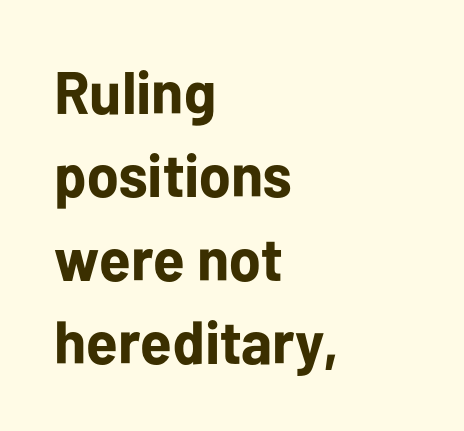
{"serif": "no", "italic": "no", "bold": "yes", "weight": "bold", "width": "normal", "stroke_contrast": "low", "x_height": "medium", "monospaced": "no", "underline": "no", "align": "left", "line_spacing": "normal", "line_spacing_ratio": 1.39, "letter_spacing": "normal", "letter_spacing_em": 0.0, "glyph_px": 60}
